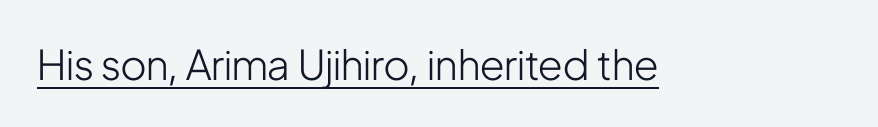
The image shows 41 px light, condensed sans-serif type, upright; set normal letter spacing, underlined; low stroke contrast and a medium x-height.
